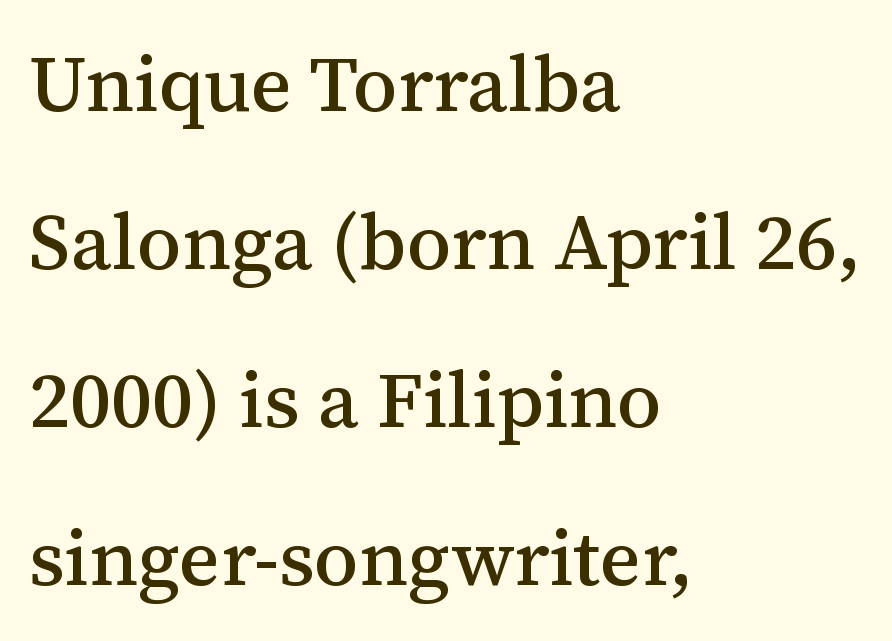
{"serif": "yes", "italic": "no", "width": "normal", "stroke_contrast": "medium", "x_height": "medium", "monospaced": "no", "underline": "no", "align": "left", "line_spacing": "loose", "line_spacing_ratio": 2.0, "letter_spacing": "normal", "letter_spacing_em": 0.0, "glyph_px": 79}
